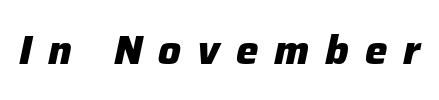
Each glyph is drawn with heavy, bold strokes. The foot of each line stays bare and open. You could not count columns in this text — the font is proportionally spaced. Between one letter and the next there's a generous, obvious gap. The lettering tilts uniformly, giving the passage an italic look.
